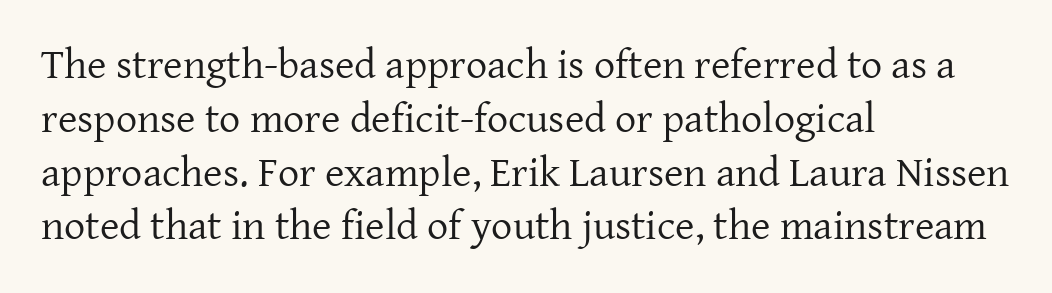
The ragged edge is on the right, which tells us the setting is flush left. Any mark beneath the type? The region is blank. Here the designer chose a conventional face with non-uniform glyph widths. The text was rendered using a seriffed face with decorative stroke endings. How would I describe the line gaps? Plain and ordinary.
